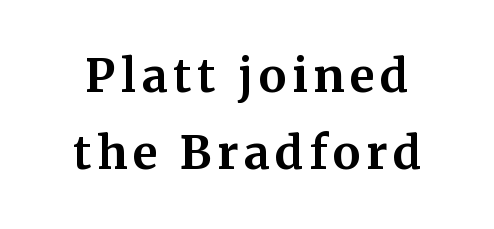
{"serif": "yes", "italic": "no", "bold": "yes", "weight": "bold", "width": "normal", "stroke_contrast": "medium", "x_height": "medium", "monospaced": "no", "underline": "no", "line_spacing": "normal", "line_spacing_ratio": 1.68, "glyph_px": 46}
